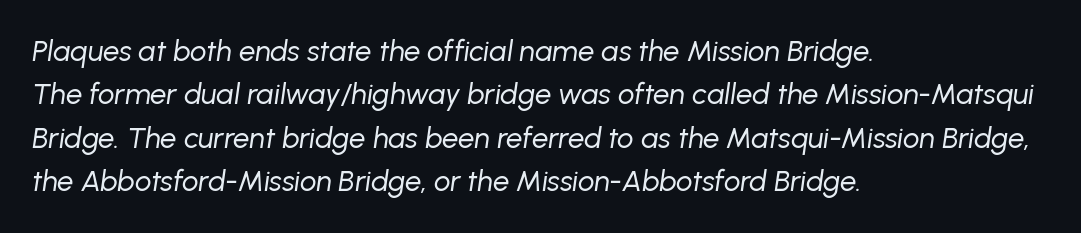
Q: Is the text bold? A: No.
Q: Is the text italic (slanted)? A: Yes, it leans right by about 8 degrees.
Q: Is the text underlined? A: No.
Q: How is the paragraph aligned? A: Left-aligned.
Q: Is the spacing between letters normal or unusually wide? A: Normal.
Q: Is the spacing between lines tight, normal or loose? A: Normal.
Q: Width (condensed, normal, or wide)? A: Normal.
Q: Stroke contrast? A: Low.
Q: x-height? A: Medium.
Q: Monospaced? A: No.
